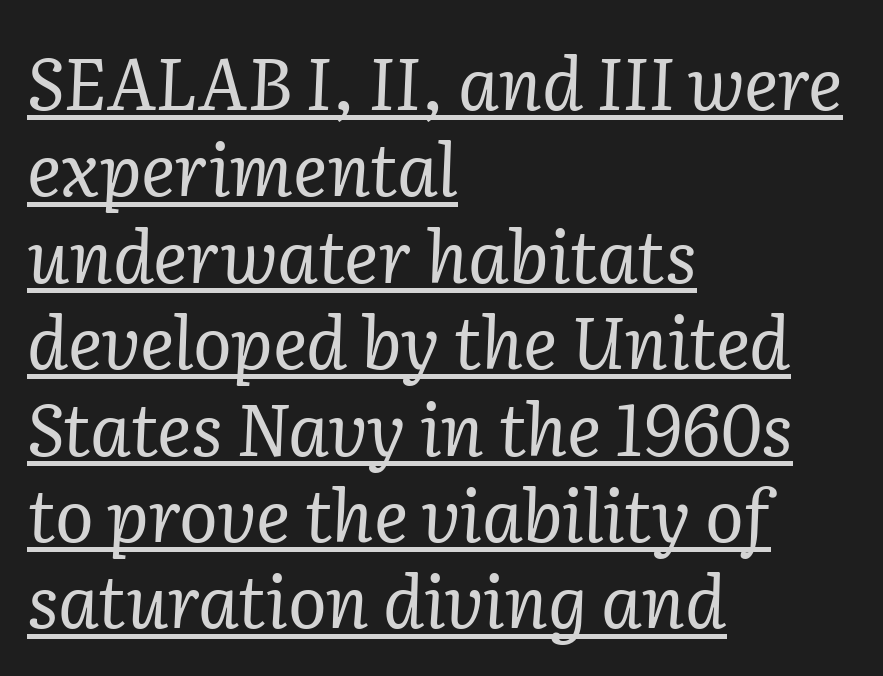
The image shows 72 px regular-weight serif type, italic (leaning right); set left-aligned, line spacing 1.2x, normal letter spacing, underlined; low stroke contrast and a medium x-height.
